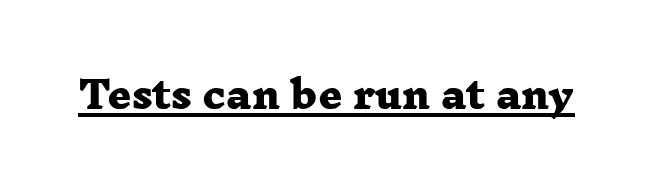
Heft: maximum for text — a bold. What stands out about the letter spacing? Nothing — it is the standard amount. Spacing verdict: proportional, widths tailored to each character. Does a line run under the words? Yes, clearly. Type style note: has serifs.
